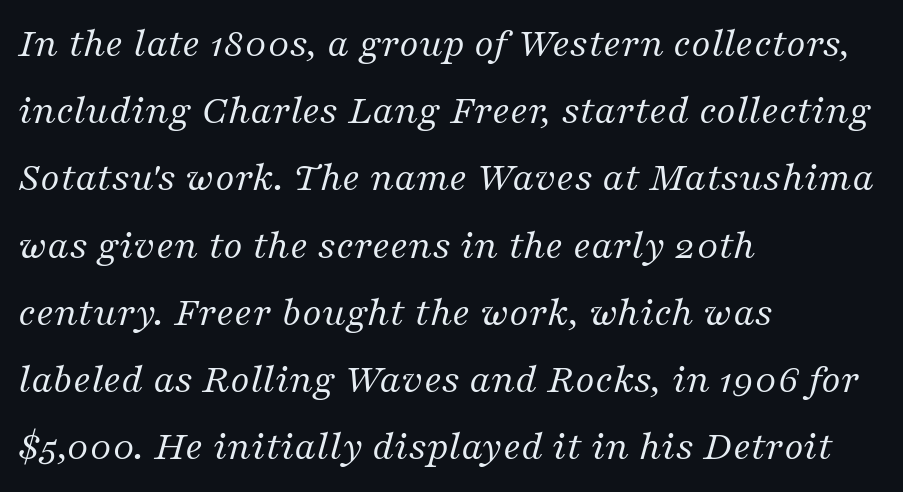
{"serif": "yes", "italic": "yes", "lean": "right", "slant_degrees": 16, "bold": "no", "weight": "regular", "width": "normal", "stroke_contrast": "medium", "x_height": "medium", "monospaced": "no", "underline": "no", "align": "left", "line_spacing": "normal", "line_spacing_ratio": 1.6, "letter_spacing": "normal", "letter_spacing_em": 0.0, "glyph_px": 42}
